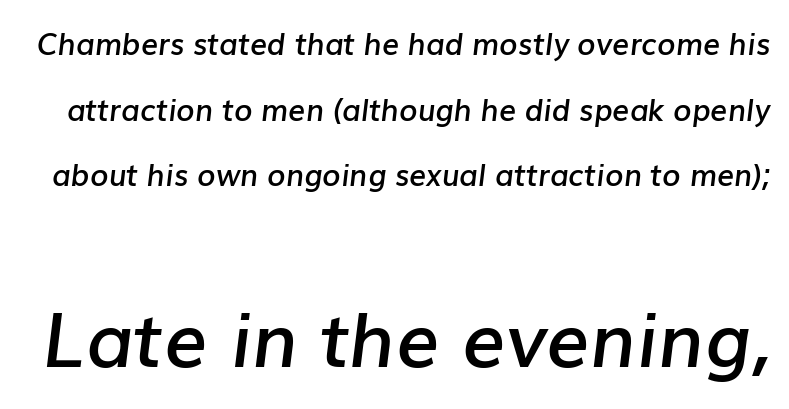
The image shows 76 px semibold type, italic (leaning right); set loose line spacing (2.19x), normal letter spacing, not underlined; the second (bottom) block is 2.53x larger; low stroke contrast and a medium x-height.
